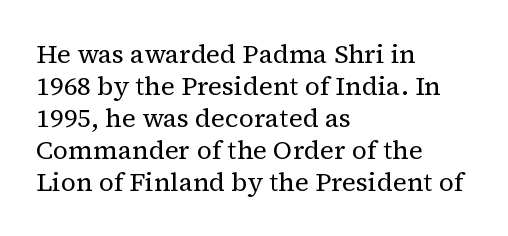
The passage shown is not underscored anywhere. Words appear dense and cohesive because spacing is normal. Alignment: flush left. Unlike italic type, these characters show no tilt at all.
